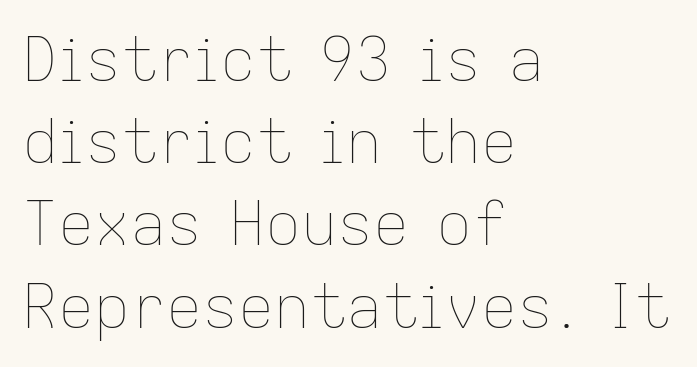
Q: Is the text bold? A: No.
Q: Is the text italic (slanted)? A: No, it is upright.
Q: Is the text underlined? A: No.
Q: How is the paragraph aligned? A: Left-aligned.
Q: Is the spacing between letters normal or unusually wide? A: Normal.
Q: Is the spacing between lines tight, normal or loose? A: Normal.
Q: Width (condensed, normal, or wide)? A: Normal.
Q: Stroke contrast? A: Low.
Q: x-height? A: Medium.
Q: Monospaced? A: No.
